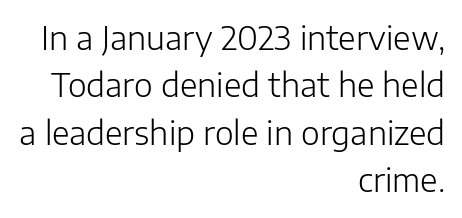
Q: Is the text bold? A: No.
Q: Is the text italic (slanted)? A: No, it is upright.
Q: Is the typeface a serif or a sans-serif typeface? A: Sans-serif.
Q: Is the text underlined? A: No.
Q: How is the paragraph aligned? A: Right-aligned.
Q: Is the spacing between letters normal or unusually wide? A: Normal.
Q: Is the spacing between lines tight, normal or loose? A: Normal.
Q: Width (condensed, normal, or wide)? A: Normal.
Q: Stroke contrast? A: Low.
Q: x-height? A: Medium.
Q: Monospaced? A: No.
